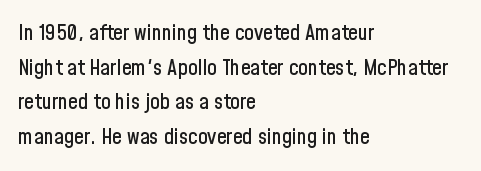
The setting favours the left margin, as ordinary paragraphs usually do. The letters stand straight up with perfectly vertical stems. Baseline-to-baseline distance is the conventional proportion of letter height. Beneath every word, the page is bare. Is the letter spacing exaggerated? No — it looks like the ordinary default.
